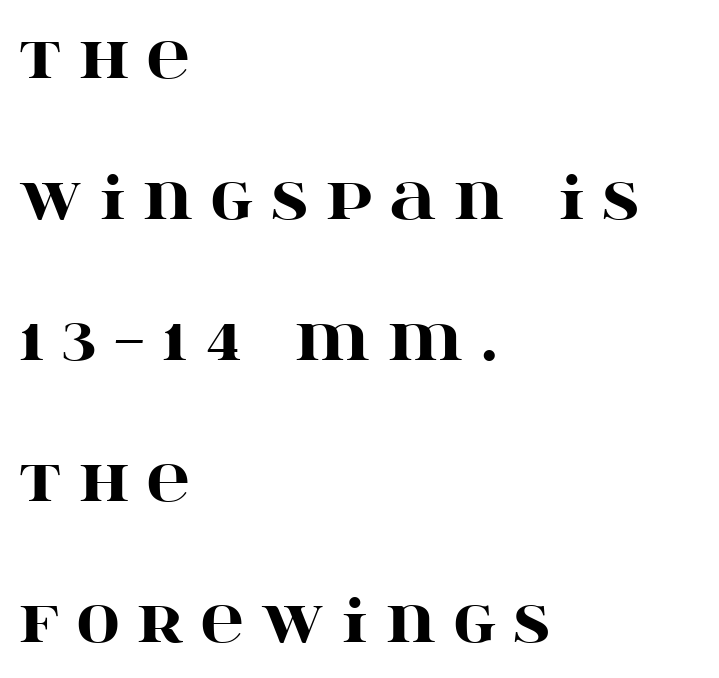
{"serif": "yes", "italic": "no", "bold": "yes", "weight": "heavy", "width": "wide", "stroke_contrast": "high", "x_height": "large", "monospaced": "no", "underline": "no", "align": "left", "line_spacing": "loose", "line_spacing_ratio": 2.39, "letter_spacing": "wide", "letter_spacing_em": 0.3, "glyph_px": 59}
